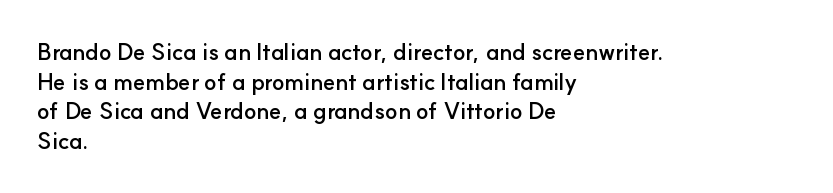
Q: Is the text bold? A: Yes.
Q: Is the text italic (slanted)? A: No, it is upright.
Q: Is the text underlined? A: No.
Q: How is the paragraph aligned? A: Left-aligned.
Q: Is the spacing between letters normal or unusually wide? A: Normal.
Q: Is the spacing between lines tight, normal or loose? A: Normal.
